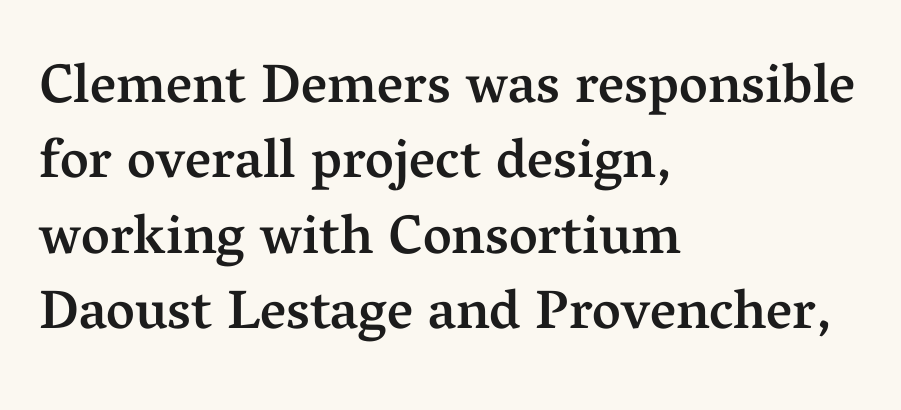
The image shows 55 px semibold serif type, upright; set left-aligned, normal line spacing (1.37x), normal letter spacing, not underlined; medium stroke contrast and a medium x-height.
